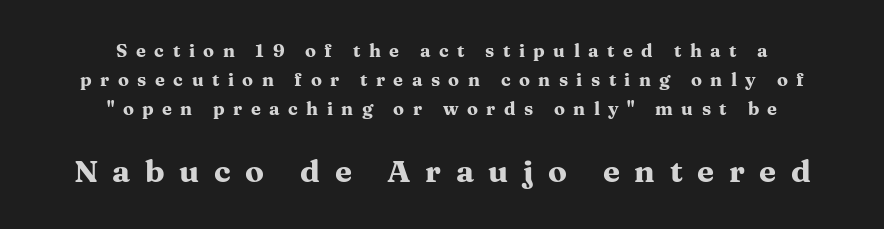
{"serif": "yes", "italic": "no", "bold": "yes", "weight": "heavy", "width": "wide", "stroke_contrast": "medium", "x_height": "medium", "monospaced": "no", "underline": "no", "align": "center", "line_spacing": "normal", "line_spacing_ratio": 1.61, "letter_spacing": "wide", "letter_spacing_em": 0.47, "larger_block": "second", "size_ratio": 1.72, "glyph_px": 31}
